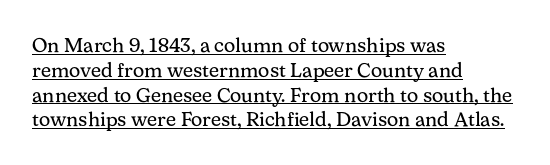
The image shows 20 px text type, upright; set left-aligned, line spacing 1.24x, normal letter spacing, underlined.
